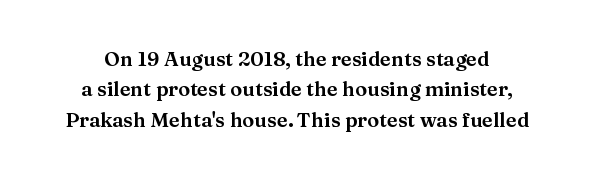
This is the regular roman posture of the typeface. A typesetter would call this leading conventional body-copy spacing. Words appear dense and cohesive because spacing is normal. Glance below the letters and you will spot only blank space.
